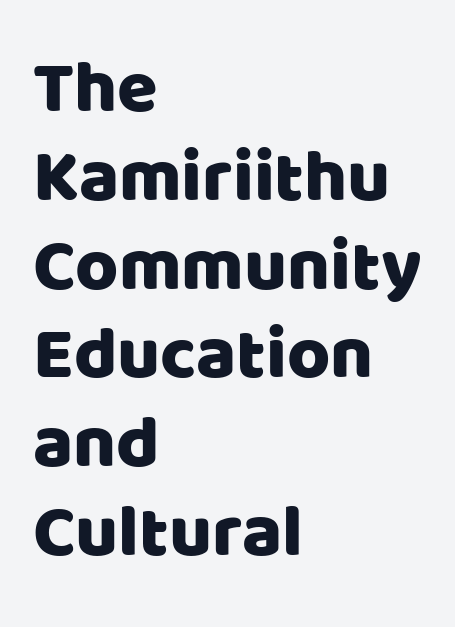
Standard letterfit; no display-style spreading of the glyphs. Notice how the stems are strictly vertical — no italics here. The space beneath each line is pristine and unruled. No feet cap the strokes, marking this as sans-serif type.
